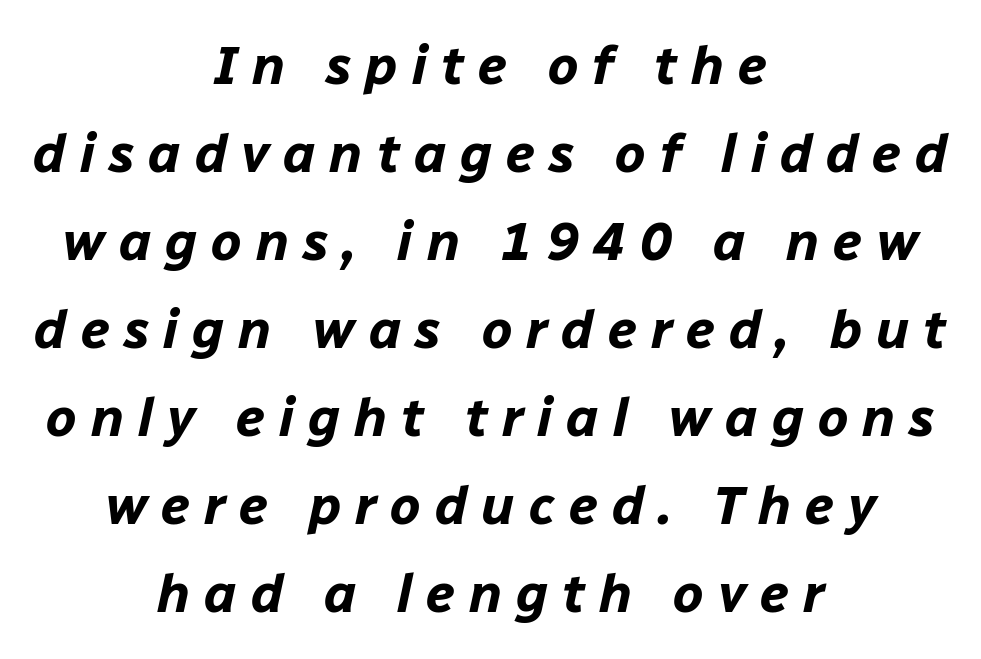
The image shows 54 px bold type, italic (leaning right); set centered, normal line spacing (1.63x), unusually wide letter spacing (+0.26 em), not underlined; low stroke contrast and a medium x-height.
